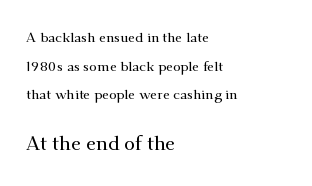
Q: Is the text italic (slanted)? A: No, it is upright.
Q: Is the text underlined? A: No.
Q: How is the paragraph aligned? A: Left-aligned.
Q: Is the spacing between letters normal or unusually wide? A: Normal.
Q: Is the spacing between lines tight, normal or loose? A: Loose.
Q: Which block of text is set in a larger size, the first (top) or the second (bottom)? A: The second (bottom) one.
